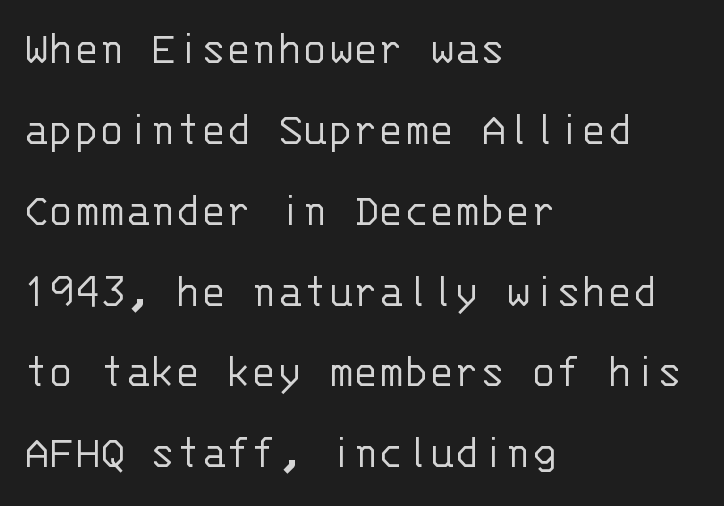
{"serif": "no", "italic": "no", "bold": "no", "weight": "light", "width": "normal", "stroke_contrast": "low", "x_height": "large", "monospaced": "yes", "underline": "no", "align": "left", "line_spacing_ratio": 1.72, "letter_spacing": "normal", "letter_spacing_em": 0.0, "glyph_px": 47}
